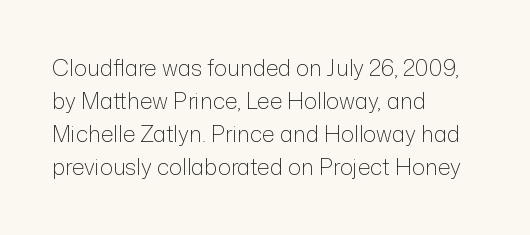
Q: Is the text bold? A: No.
Q: Is the text italic (slanted)? A: No, it is upright.
Q: Is the text underlined? A: No.
Q: How is the paragraph aligned? A: Left-aligned.
Q: Is the spacing between letters normal or unusually wide? A: Normal.
Q: Is the spacing between lines tight, normal or loose? A: Normal.
